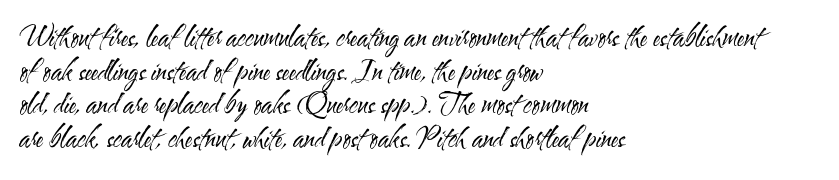
Whoever set this chose a conventional vertical rhythm. Each stroke keeps to a modest, everyday thickness or less. Any mark beneath the type? The region is blank. Horizontal alignment here is leftward, the default for most running prose.
